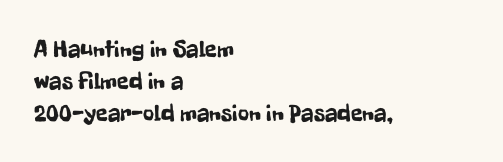
Q: Is the text italic (slanted)? A: No, it is upright.
Q: Is the text underlined? A: No.
Q: How is the paragraph aligned? A: Left-aligned.
Q: Is the spacing between letters normal or unusually wide? A: Normal.
Q: Is the spacing between lines tight, normal or loose? A: Normal.
